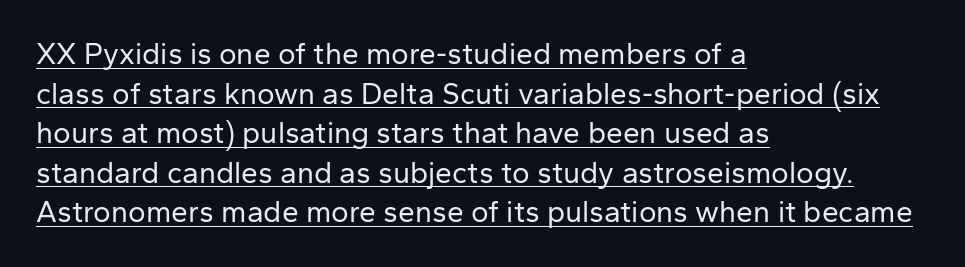
Q: Is the text bold? A: No.
Q: Is the text italic (slanted)? A: No, it is upright.
Q: Is the typeface a serif or a sans-serif typeface? A: Sans-serif.
Q: Is the text underlined? A: Yes.
Q: How is the paragraph aligned? A: Left-aligned.
Q: Is the spacing between letters normal or unusually wide? A: Normal.
Q: Is the spacing between lines tight, normal or loose? A: Normal.
Q: Width (condensed, normal, or wide)? A: Normal.
Q: Stroke contrast? A: Low.
Q: x-height? A: Medium.
Q: Monospaced? A: No.
